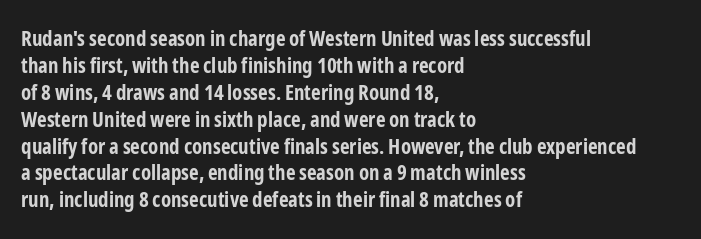
Q: Is the text bold? A: Yes.
Q: Is the text italic (slanted)? A: No, it is upright.
Q: Is the text underlined? A: No.
Q: How is the paragraph aligned? A: Left-aligned.
Q: Is the spacing between letters normal or unusually wide? A: Normal.
Q: Is the spacing between lines tight, normal or loose? A: Normal.
